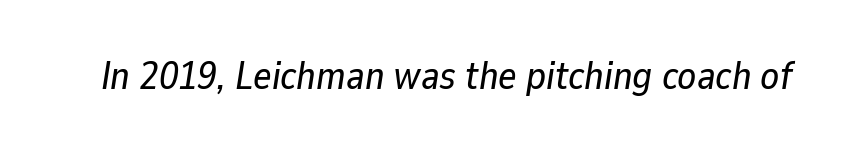
The image shows 39 px text type, italic (leaning right); set normal letter spacing, not underlined; low stroke contrast and a medium x-height.
